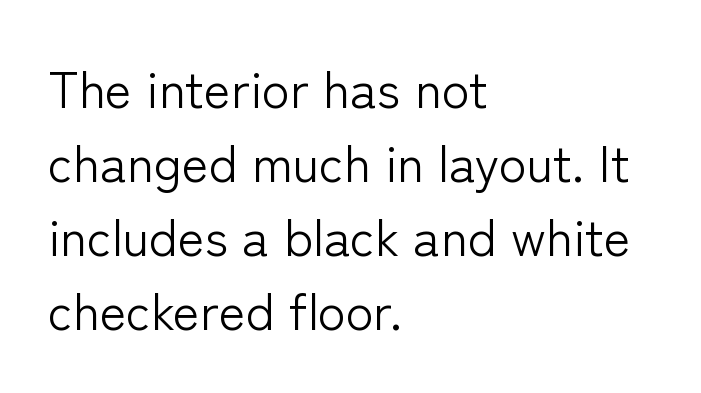
Q: Is the text bold? A: No.
Q: Is the text italic (slanted)? A: No, it is upright.
Q: Is the typeface a serif or a sans-serif typeface? A: Sans-serif.
Q: Is the text underlined? A: No.
Q: How is the paragraph aligned? A: Left-aligned.
Q: Is the spacing between letters normal or unusually wide? A: Normal.
Q: Is the spacing between lines tight, normal or loose? A: Normal.
Q: Width (condensed, normal, or wide)? A: Normal.
Q: Stroke contrast? A: Low.
Q: x-height? A: Medium.
Q: Monospaced? A: No.
